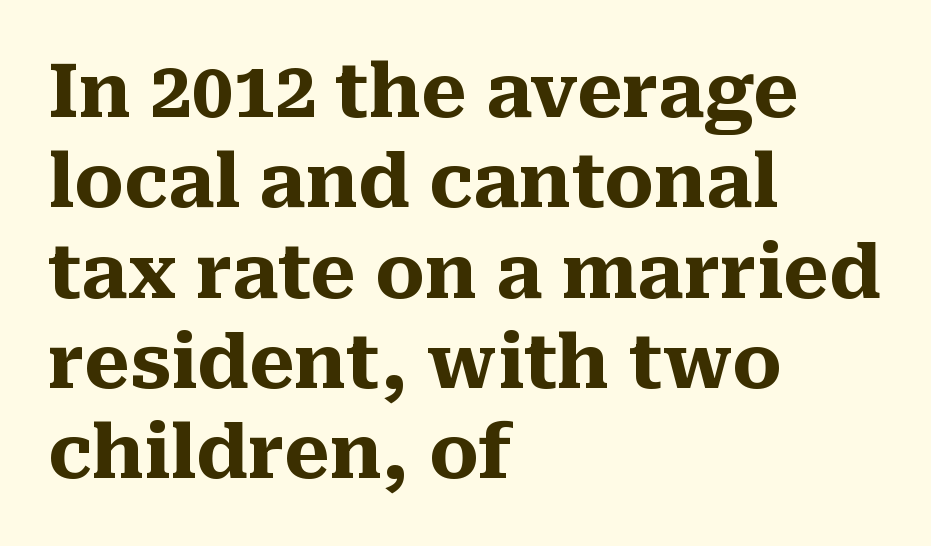
Quick note: not italic, upright. Caption: multi-line text, flush left, ragged right. Honestly, the letter spacing is just normal — you wouldn't notice it. Its strokes are broad and dark, the hallmark of bold type.
